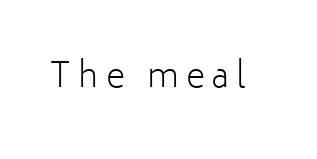
Q: Is the text bold? A: No.
Q: Is the text italic (slanted)? A: No, it is upright.
Q: Is the typeface a serif or a sans-serif typeface? A: Sans-serif.
Q: Is the text underlined? A: No.
Q: Is the spacing between letters normal or unusually wide? A: Unusually wide.
Q: Width (condensed, normal, or wide)? A: Normal.
Q: Stroke contrast? A: Low.
Q: x-height? A: Medium.
Q: Monospaced? A: No.
